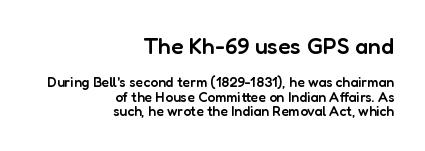
{"italic": "no", "bold": "semi", "underline": "no", "align": "right", "line_spacing": "tight", "line_spacing_ratio": 1.03, "letter_spacing": "normal", "letter_spacing_em": 0.0, "larger_block": "first", "size_ratio": 1.64, "glyph_px": 23}
